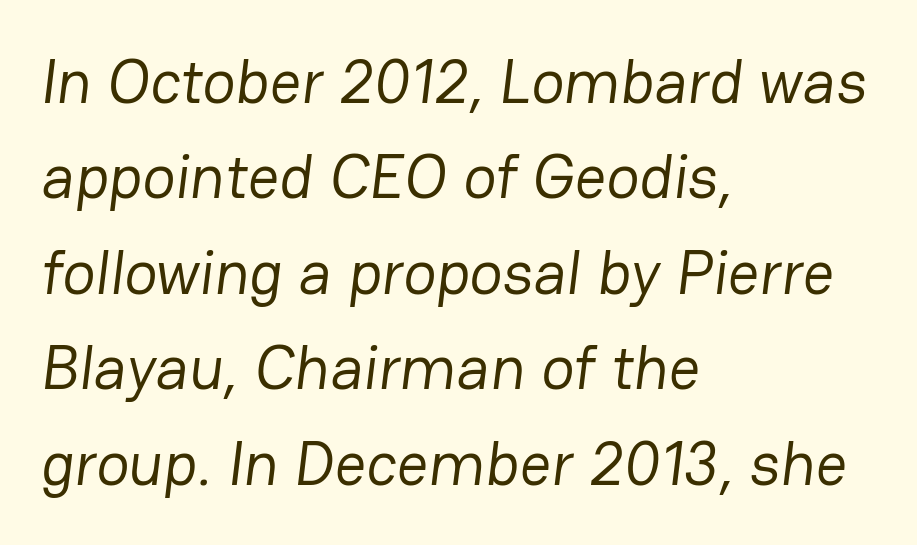
Q: Is the text bold? A: No.
Q: Is the typeface a serif or a sans-serif typeface? A: Sans-serif.
Q: Is the text underlined? A: No.
Q: How is the paragraph aligned? A: Left-aligned.
Q: Is the spacing between letters normal or unusually wide? A: Normal.
Q: Is the spacing between lines tight, normal or loose? A: Normal.
Q: Width (condensed, normal, or wide)? A: Normal.
Q: Stroke contrast? A: Low.
Q: x-height? A: Medium.
Q: Monospaced? A: No.
